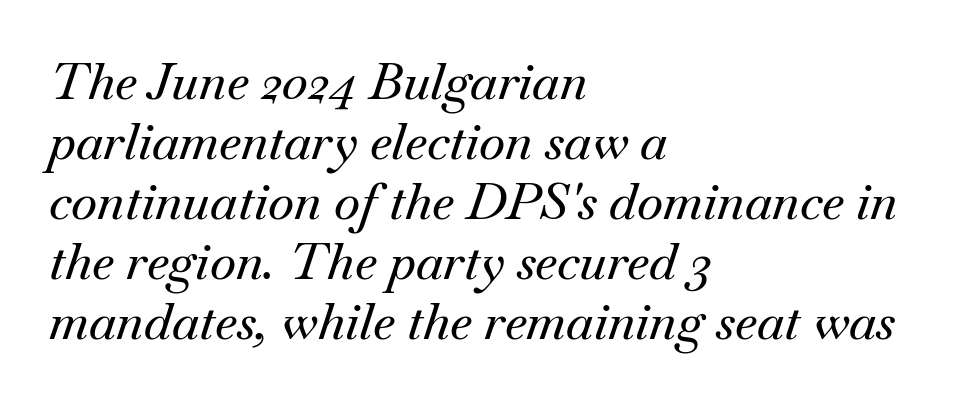
The image shows 50 px serif type, italic (leaning right); set left-aligned, line spacing 1.2x, normal letter spacing, not underlined; medium stroke contrast and a small x-height.
